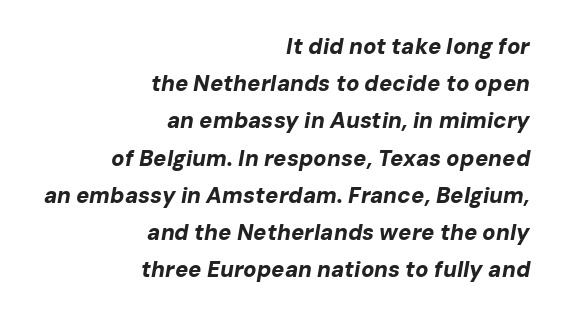
Vertical spacing — default. Inter-character spacing is left at the font's built-in metrics. The paragraph has a hard right edge and a soft left edge. This is oblique type, the kind used for emphasis or titles. Glance below the letters and you will spot only blank space.
